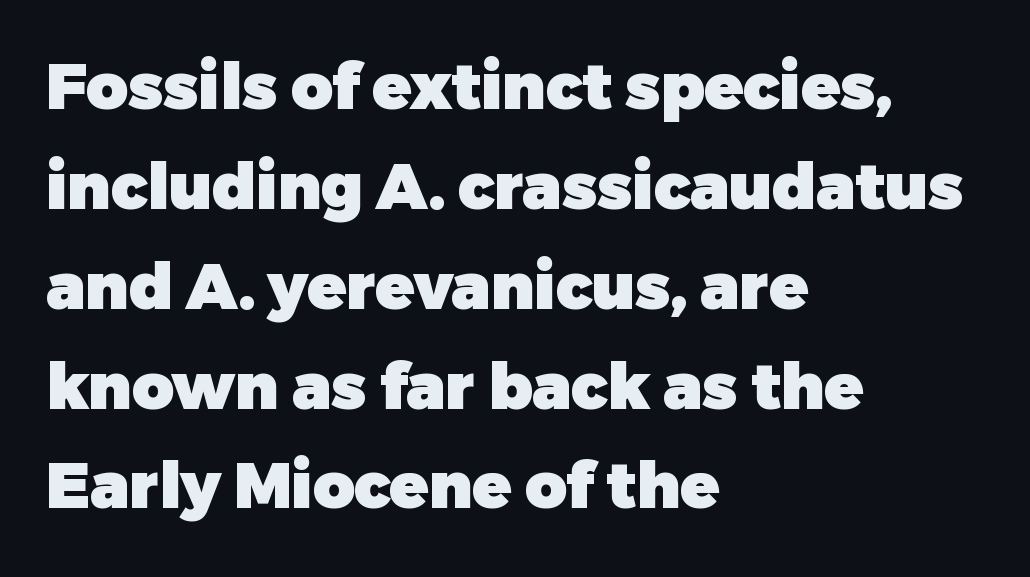
{"serif": "no", "italic": "no", "bold": "yes", "weight": "heavy", "width": "normal", "stroke_contrast": "low", "x_height": "medium", "monospaced": "no", "underline": "no", "align": "left", "line_spacing": "normal", "line_spacing_ratio": 1.56, "letter_spacing": "normal", "letter_spacing_em": 0.0, "glyph_px": 64}
